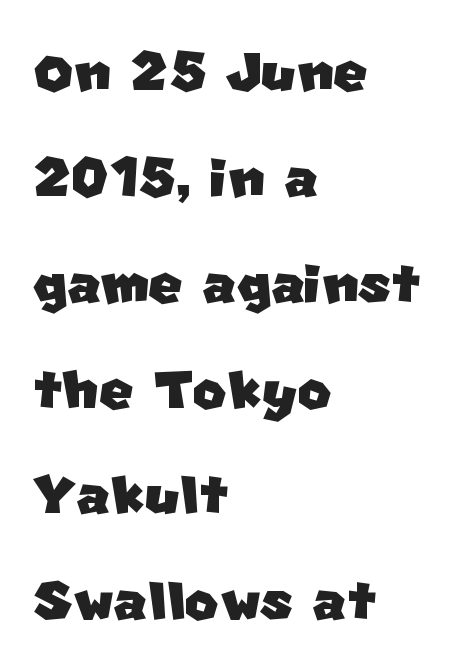
Stroke terminals: plain, sans-serif. The letters sit at their default tracking, neither squeezed nor spread. Regular leading. Looks like regular typesetting: each glyph gets only the width it needs. Is the block centered? No — it sits flush against the left margin. Descenders hang freely into open space.
